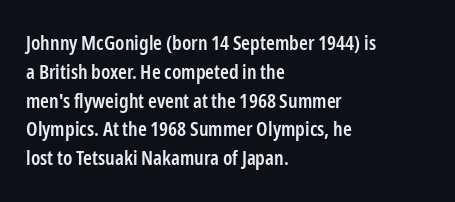
Q: Is the text bold? A: Semi-bold.
Q: Is the text italic (slanted)? A: No, it is upright.
Q: Is the text underlined? A: No.
Q: How is the paragraph aligned? A: Left-aligned.
Q: Is the spacing between letters normal or unusually wide? A: Normal.
Q: Is the spacing between lines tight, normal or loose? A: Normal.
